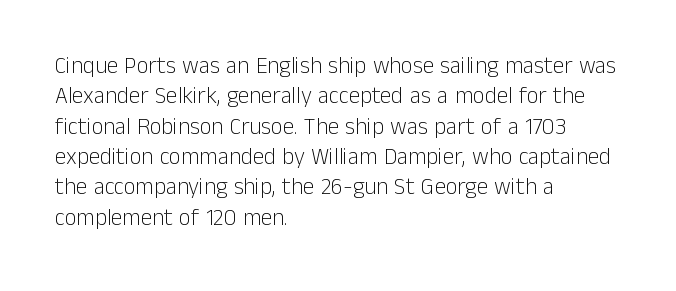
The space directly below the letters is spotless. Caption: standard tracking, unaltered. Vertically, the passage feels balanced, rows spaced as you'd expect. Does the lettering tilt? It doesn't — this is upright.
